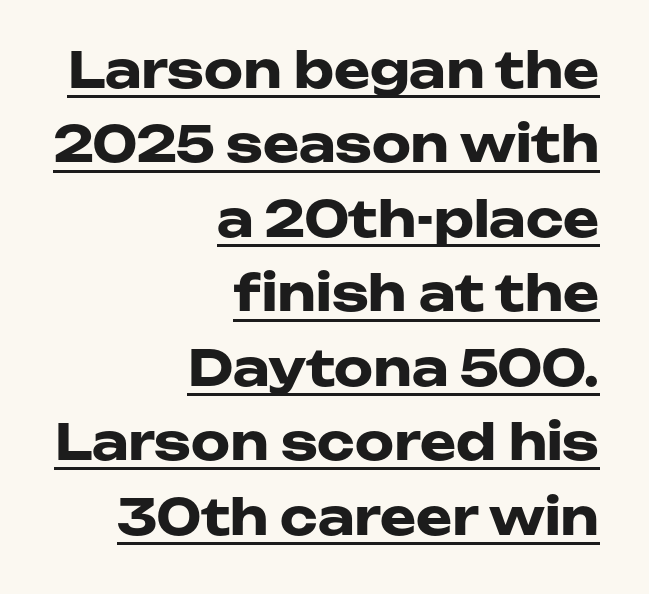
{"serif": "no", "italic": "no", "bold": "yes", "weight": "heavy", "width": "wide", "stroke_contrast": "low", "x_height": "medium", "monospaced": "no", "underline": "yes", "align": "right", "line_spacing": "normal", "line_spacing_ratio": 1.52, "letter_spacing": "normal", "letter_spacing_em": 0.0, "glyph_px": 49}
